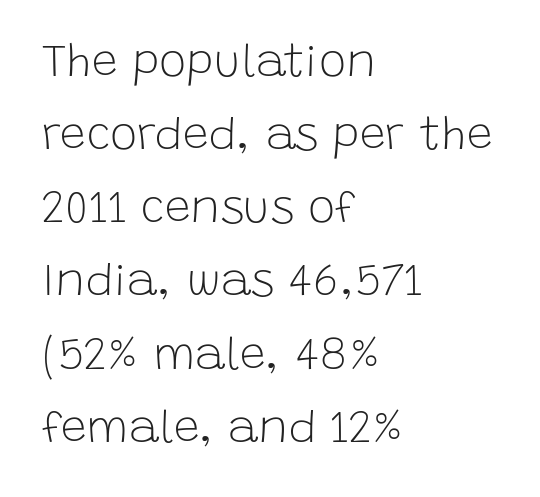
The image shows 46 px light sans-serif type, upright; set left-aligned, normal line spacing (1.59x), normal letter spacing, not underlined; low stroke contrast and a large x-height.
